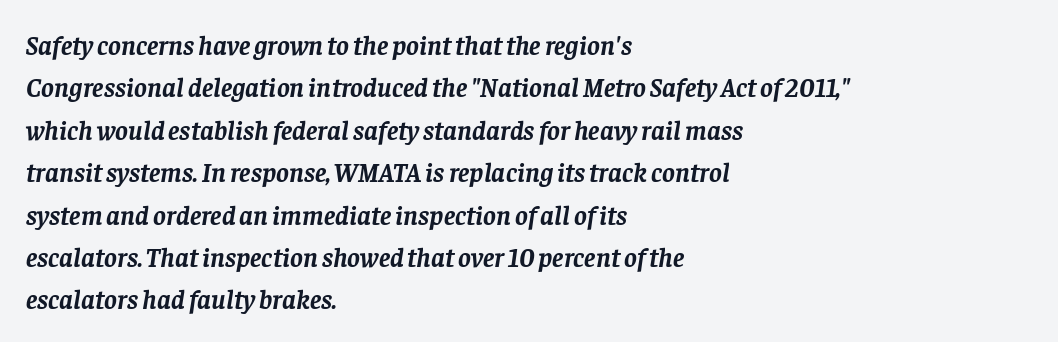
Q: Is the text bold? A: Yes.
Q: Is the text italic (slanted)? A: Yes, it leans right by about 8 degrees.
Q: Is the text underlined? A: No.
Q: How is the paragraph aligned? A: Left-aligned.
Q: Is the spacing between letters normal or unusually wide? A: Normal.
Q: Is the spacing between lines tight, normal or loose? A: Normal.
